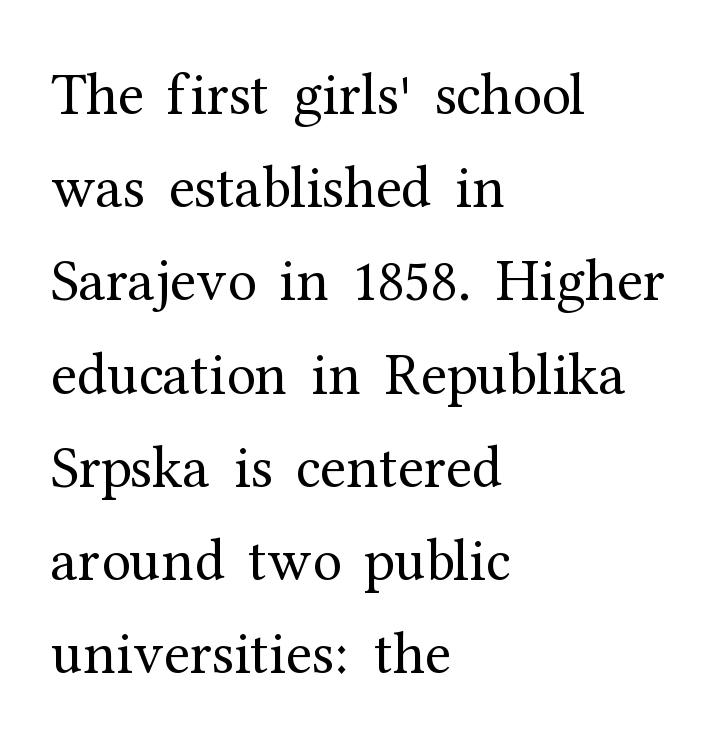
{"serif": "yes", "italic": "no", "bold": "no", "weight": "regular", "width": "normal", "stroke_contrast": "medium", "x_height": "medium", "monospaced": "no", "underline": "no", "align": "left", "line_spacing": "normal", "line_spacing_ratio": 1.58, "letter_spacing": "normal", "letter_spacing_em": 0.0, "glyph_px": 59}
